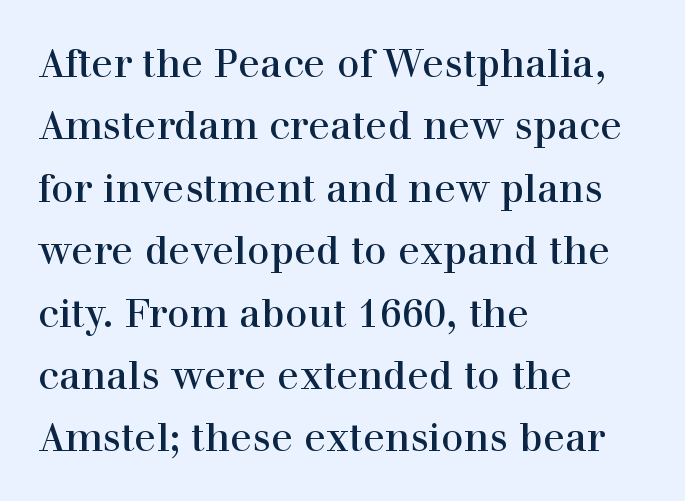
The image shows 40 px serif type, upright; set left-aligned, normal line spacing (1.56x), normal letter spacing, not underlined; a medium x-height.
